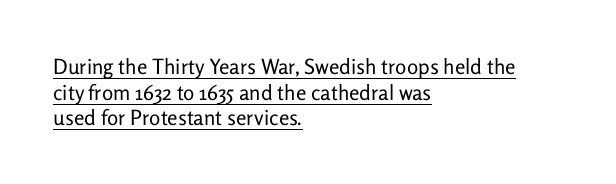
Q: Is the text bold? A: No.
Q: Is the text italic (slanted)? A: No, it is upright.
Q: Is the text underlined? A: Yes.
Q: How is the paragraph aligned? A: Left-aligned.
Q: Is the spacing between letters normal or unusually wide? A: Normal.
